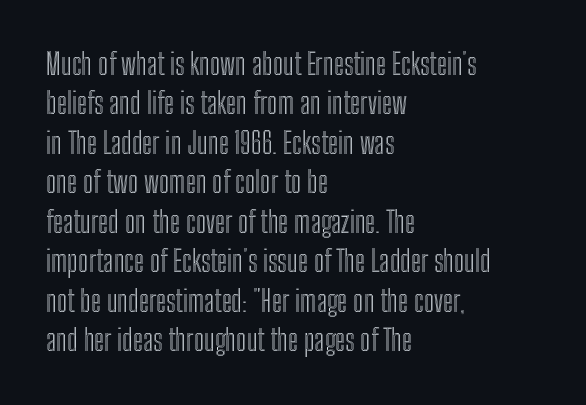
The image shows 29 px condensed type, upright; set left-aligned, normal line spacing (1.36x), normal letter spacing, not underlined; a medium x-height.
